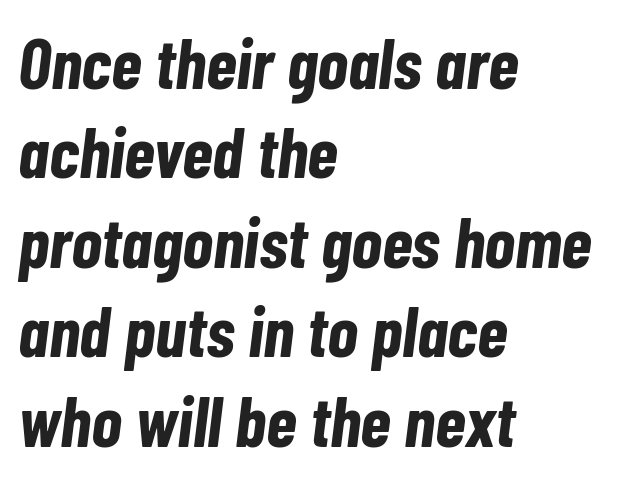
Spacing verdict: proportional, widths tailored to each character. The strip under each line holds only bare page. Italic: yes, the glyphs are oblique. The compositor pushed each line to the left boundary. Each word holds together tightly as a unit, with standard inter-letter gaps.
